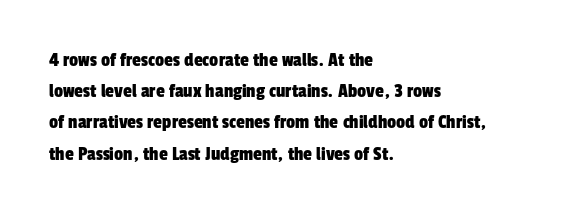
{"underline": "no", "align": "left", "line_spacing": "normal", "line_spacing_ratio": 1.56, "letter_spacing": "normal", "letter_spacing_em": 0.0, "glyph_px": 20}
